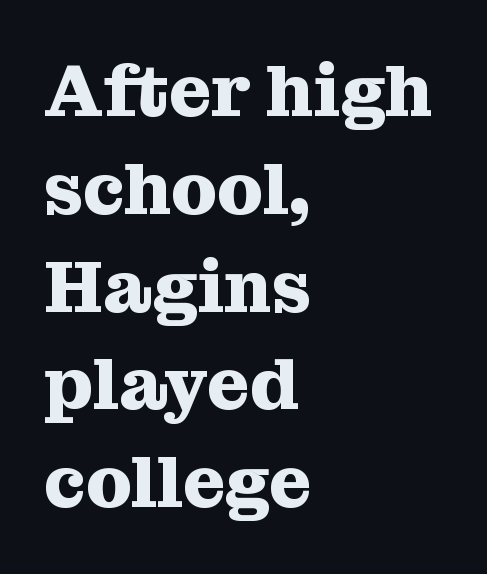
The image shows 73 px heavy serif type, upright; set left-aligned, normal line spacing (1.34x), normal letter spacing, not underlined; medium stroke contrast and a medium x-height.
